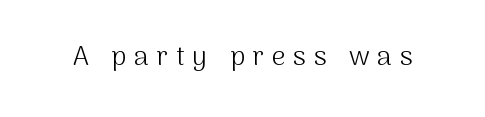
The image shows 27 px text type, upright; set unusually wide letter spacing (+0.29 em), not underlined.
